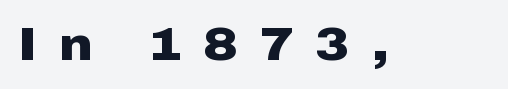
Proportional: the letters do not fall into vertical columns. Nope, not italic — everything's standing straight. You'd pick this weight for a headline — it's a proper bold. The string is rendered with underlining switched off. A typesetter would label this face a sans.
